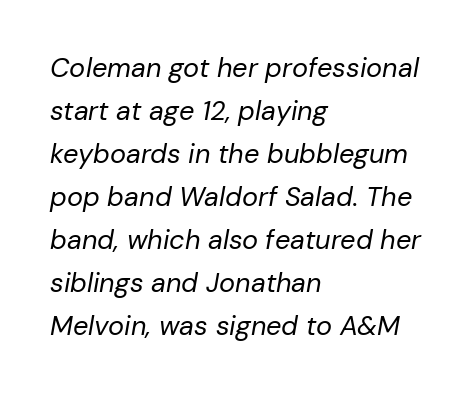
{"italic": "yes", "lean": "right", "slant_degrees": 10, "bold": "no", "underline": "no", "align": "left", "line_spacing": "normal", "line_spacing_ratio": 1.59, "letter_spacing": "normal", "letter_spacing_em": 0.0, "glyph_px": 27}
